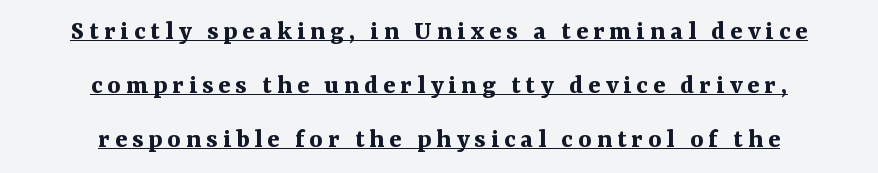
{"serif": "yes", "italic": "no", "bold": "yes", "weight": "bold", "width": "normal", "stroke_contrast": "medium", "x_height": "medium", "monospaced": "no", "underline": "yes", "align": "center", "line_spacing": "loose", "line_spacing_ratio": 1.92, "glyph_px": 28}
